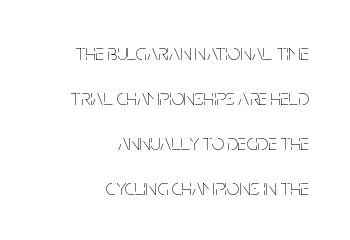
The image shows 22 px text type, upright; set right-aligned, loose line spacing (2.04x), normal letter spacing, not underlined.
